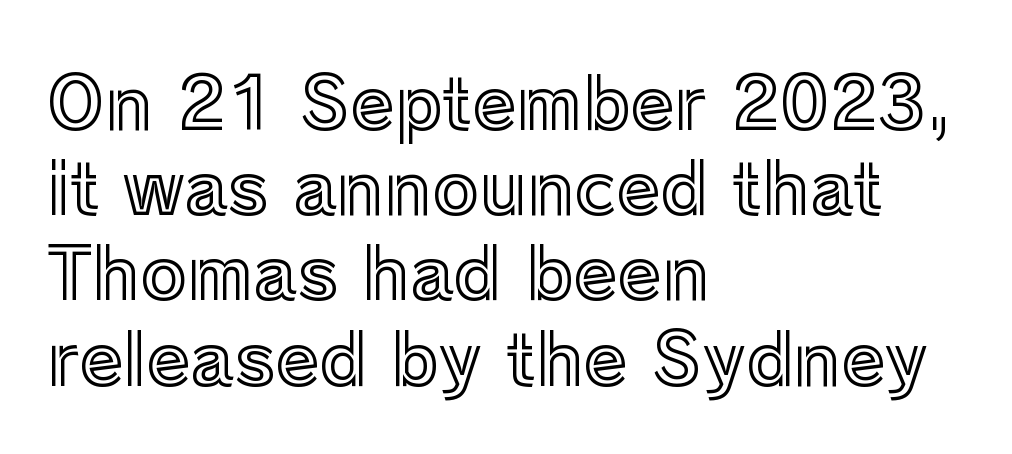
You can tell it's not italic because the verticals are truly vertical. Character widths vary here, with narrow letters taking less room than wide ones. A clean baseline with only descenders dipping below it. The compositor pushed each line to the left boundary.
